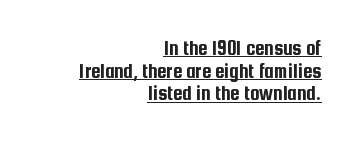
The image shows 21 px text type, upright; set right-aligned, tight line spacing (1.08x), normal letter spacing, underlined.
